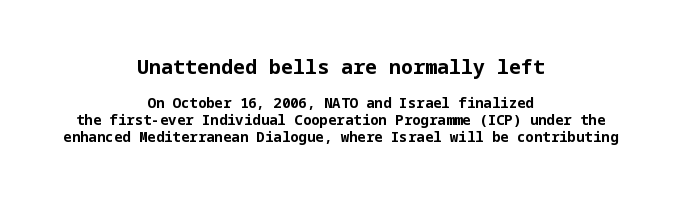
Q: Is the text bold? A: Yes.
Q: Is the text italic (slanted)? A: No, it is upright.
Q: Is the text underlined? A: No.
Q: How is the paragraph aligned? A: Centered.
Q: Is the spacing between letters normal or unusually wide? A: Normal.
Q: Which block of text is set in a larger size, the first (top) or the second (bottom)? A: The first (top) one.
